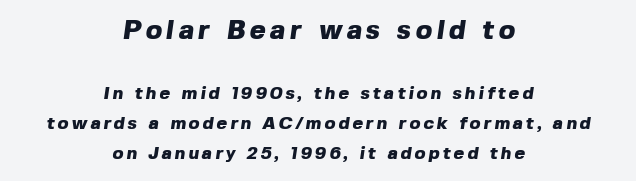
Here the first block reads like a headline and the second like body copy. Each row of text sits above clean, open space. Casual observation: everything's sitting right in the middle. Normally led — the rows are evenly, conventionally spaced. Students, this is bold: see how much ink each stroke carries.
